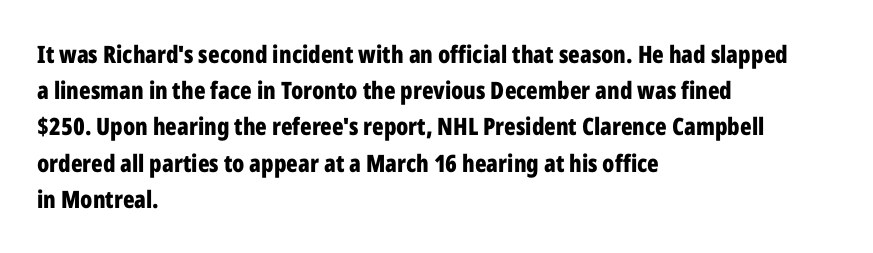
Q: Is the text bold? A: Yes.
Q: Is the text italic (slanted)? A: No, it is upright.
Q: Is the text underlined? A: No.
Q: How is the paragraph aligned? A: Left-aligned.
Q: Is the spacing between letters normal or unusually wide? A: Normal.
Q: Is the spacing between lines tight, normal or loose? A: Normal.
